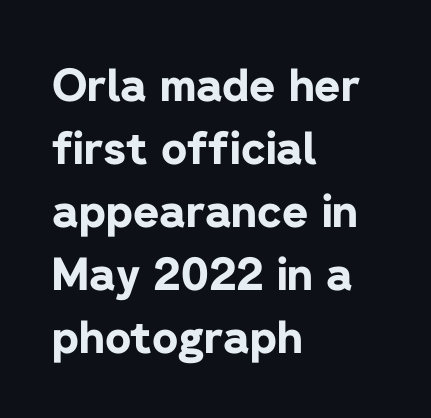
Q: Is the text bold? A: Yes.
Q: Is the text italic (slanted)? A: No, it is upright.
Q: Is the typeface a serif or a sans-serif typeface? A: Sans-serif.
Q: Is the text underlined? A: No.
Q: How is the paragraph aligned? A: Left-aligned.
Q: Is the spacing between letters normal or unusually wide? A: Normal.
Q: Is the spacing between lines tight, normal or loose? A: Normal.
Q: Width (condensed, normal, or wide)? A: Normal.
Q: Stroke contrast? A: Low.
Q: x-height? A: Medium.
Q: Monospaced? A: No.
